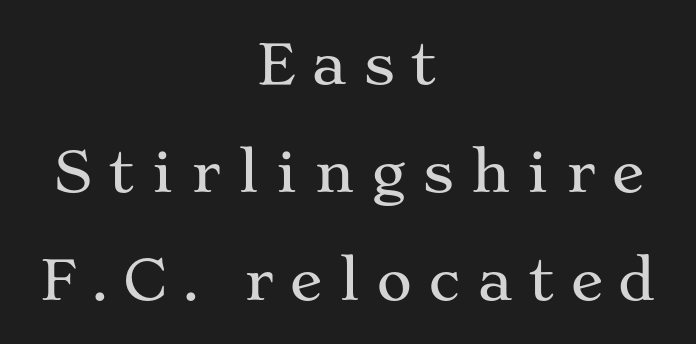
Anything drawn beneath the words? Only blank space. Short and long lines alike share a common midpoint. Think of a printed novel: that variable character pitch is what you see here. There is plenty of visible air inserted between adjacent glyphs. The axis of the letterforms is exactly vertical.
